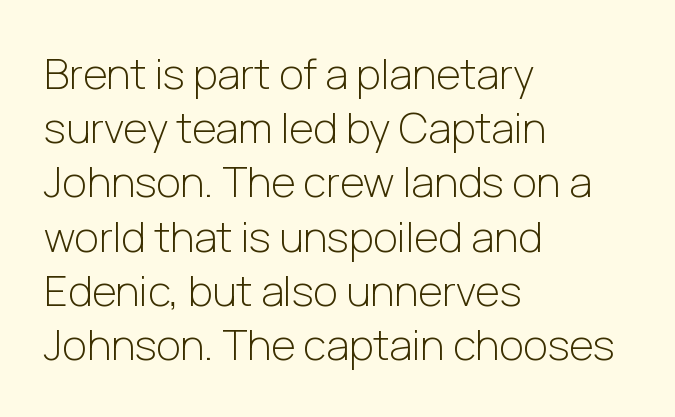
Q: Is the text bold? A: No.
Q: Is the text italic (slanted)? A: No, it is upright.
Q: Is the typeface a serif or a sans-serif typeface? A: Sans-serif.
Q: Is the text underlined? A: No.
Q: How is the paragraph aligned? A: Left-aligned.
Q: Is the spacing between letters normal or unusually wide? A: Normal.
Q: Is the spacing between lines tight, normal or loose? A: Normal.
Q: Width (condensed, normal, or wide)? A: Normal.
Q: Stroke contrast? A: Low.
Q: x-height? A: Medium.
Q: Monospaced? A: No.
